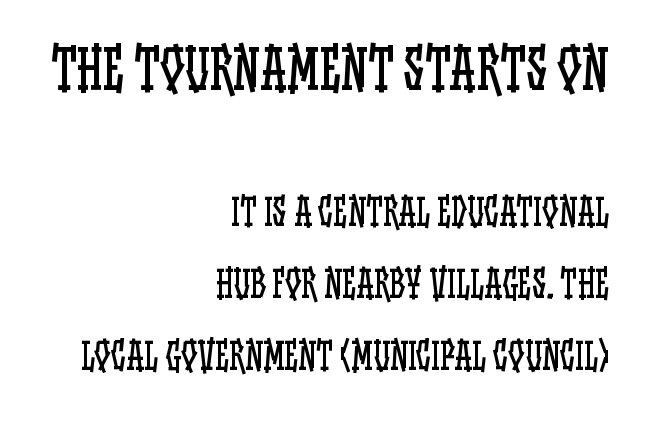
The image shows 54 px regular-weight, condensed type, upright; set right-aligned, loose line spacing (2.0x), normal letter spacing, not underlined; the first (top) block is 1.5x larger; low stroke contrast and a large x-height.
